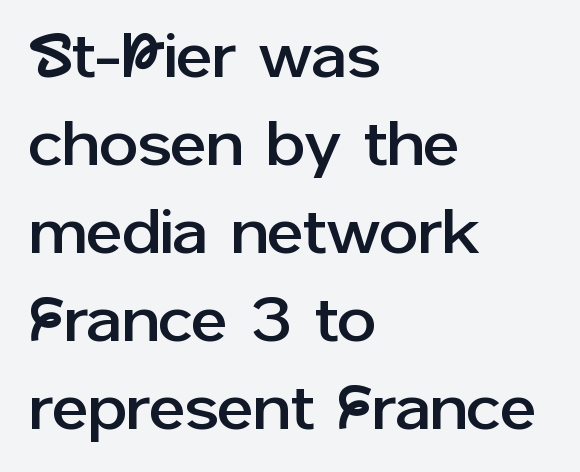
Q: Is the text italic (slanted)? A: No, it is upright.
Q: Is the typeface a serif or a sans-serif typeface? A: Sans-serif.
Q: Is the text underlined? A: No.
Q: How is the paragraph aligned? A: Left-aligned.
Q: Is the spacing between letters normal or unusually wide? A: Normal.
Q: Is the spacing between lines tight, normal or loose? A: Normal.
Q: Width (condensed, normal, or wide)? A: Normal.
Q: Stroke contrast? A: Low.
Q: x-height? A: Medium.
Q: Monospaced? A: No.
